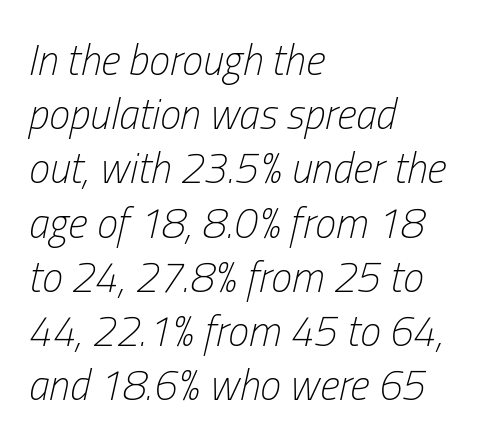
{"italic": "yes", "lean": "right", "slant_degrees": 13, "bold": "no", "weight": "light", "width": "condensed", "stroke_contrast": "low", "x_height": "medium", "monospaced": "no", "underline": "no", "align": "left", "line_spacing": "normal", "line_spacing_ratio": 1.29, "letter_spacing": "normal", "letter_spacing_em": 0.0, "glyph_px": 42}
